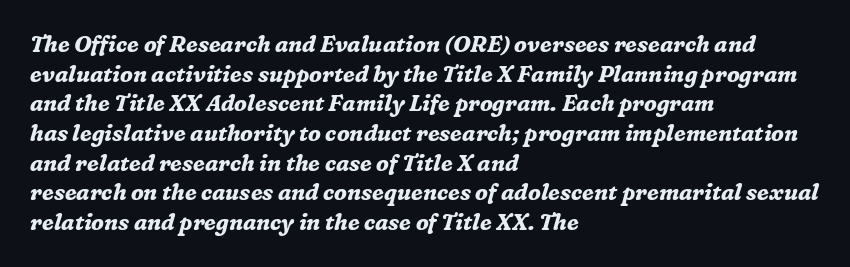
The image shows 22 px bold type, italic (leaning right); set left-aligned, normal line spacing (1.35x), normal letter spacing, not underlined.
